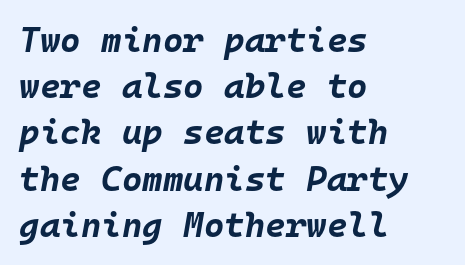
The image shows 35 px bold type, italic (leaning right), monospaced; set left-aligned, normal line spacing (1.32x), normal letter spacing, not underlined; low stroke contrast and a large x-height.
